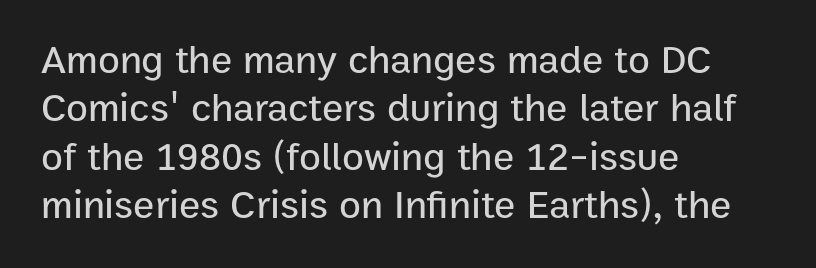
The image shows 40 px sans-serif type, upright; set left-aligned, line spacing 1.21x, normal letter spacing, not underlined; low stroke contrast and a medium x-height.
